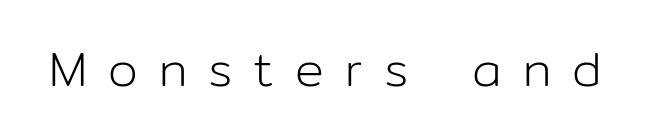
Q: Is the text bold? A: No.
Q: Is the text italic (slanted)? A: No, it is upright.
Q: Is the typeface a serif or a sans-serif typeface? A: Sans-serif.
Q: Is the text underlined? A: No.
Q: Is the spacing between letters normal or unusually wide? A: Unusually wide.
Q: Width (condensed, normal, or wide)? A: Normal.
Q: Stroke contrast? A: Low.
Q: x-height? A: Medium.
Q: Monospaced? A: No.
